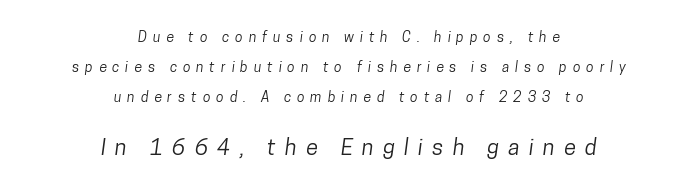
The image shows 22 px text type; set centered, loose line spacing (2.14x), unusually wide letter spacing (+0.42 em), not underlined; the second (bottom) block is 1.57x larger.
